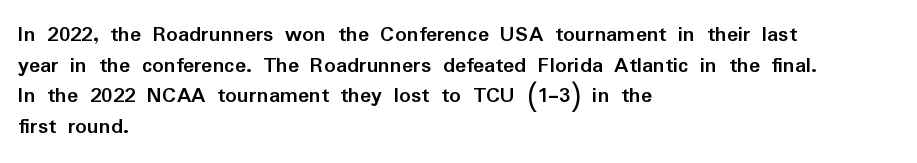
Nobody touched the tracking dial on this one. Heft: maximum for text — a bold. The rendering anchors every line to the left-hand side. The line-height multiplier appears to be the usual default.
